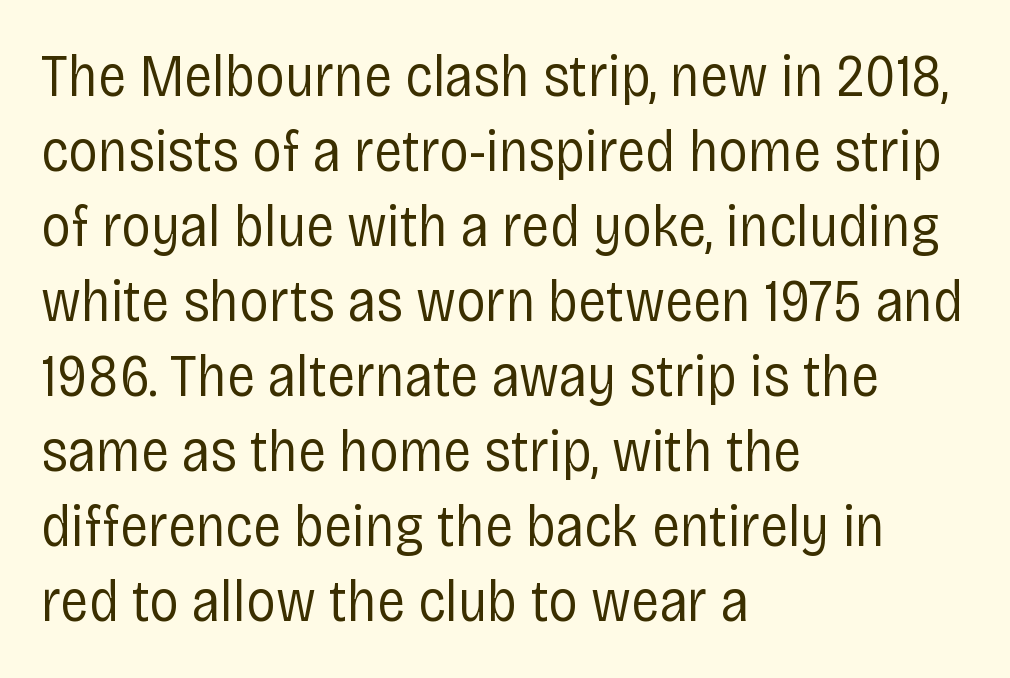
Vertical strokes here are truly vertical. The rendering anchors every line to the left-hand side. This sample has the flowing, uneven cadence of proportional lettering. The passage shown is not bold in any degree. Does the leading feel generous? No, just average.
